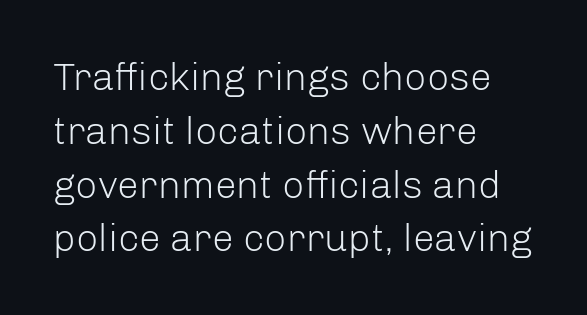
The image shows 39 px light sans-serif type, upright; set left-aligned, normal line spacing (1.38x), normal letter spacing, not underlined; low stroke contrast and a medium x-height.
